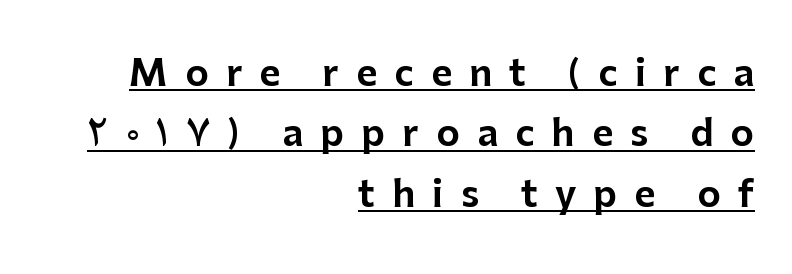
Q: Is the text italic (slanted)? A: No, it is upright.
Q: Is the typeface a serif or a sans-serif typeface? A: Sans-serif.
Q: Is the text underlined? A: Yes.
Q: How is the paragraph aligned? A: Right-aligned.
Q: Is the spacing between letters normal or unusually wide? A: Unusually wide.
Q: Is the spacing between lines tight, normal or loose? A: Normal.
Q: Width (condensed, normal, or wide)? A: Normal.
Q: Stroke contrast? A: Low.
Q: x-height? A: Medium.
Q: Monospaced? A: No.
